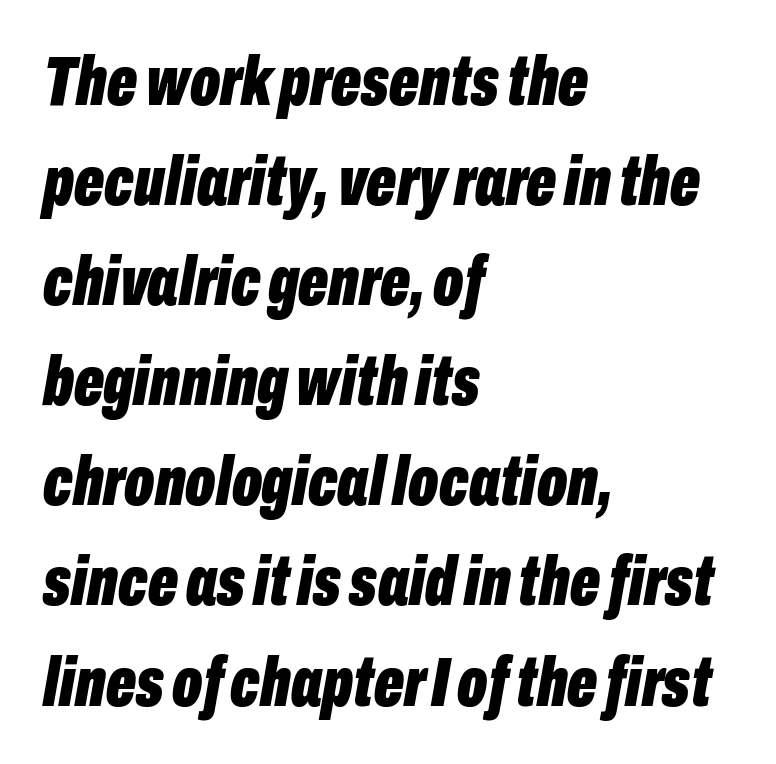
{"italic": "yes", "lean": "right", "slant_degrees": 10, "bold": "yes", "weight": "bold", "width": "condensed", "stroke_contrast": "low", "x_height": "medium", "monospaced": "no", "underline": "no", "align": "left", "line_spacing": "normal", "line_spacing_ratio": 1.43, "letter_spacing": "normal", "letter_spacing_em": 0.0, "glyph_px": 70}
